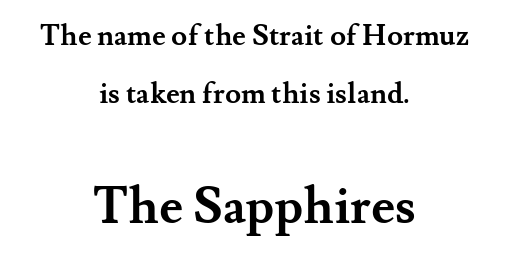
Q: Is the text bold? A: Yes.
Q: Is the text italic (slanted)? A: No, it is upright.
Q: Is the typeface a serif or a sans-serif typeface? A: Serif.
Q: Is the text underlined? A: No.
Q: How is the paragraph aligned? A: Centered.
Q: Is the spacing between letters normal or unusually wide? A: Normal.
Q: Is the spacing between lines tight, normal or loose? A: Loose.
Q: Which block of text is set in a larger size, the first (top) or the second (bottom)? A: The second (bottom) one.
Q: Width (condensed, normal, or wide)? A: Normal.
Q: Stroke contrast? A: Medium.
Q: x-height? A: Small.
Q: Monospaced? A: No.
